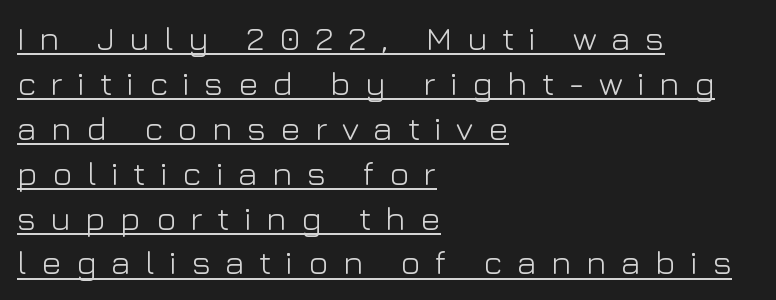
Varying glyph widths throughout — classic text-font behaviour. This sample keeps an unexceptional amount of space between lines. Classification — sans serif. Heft: none added — not bold. Someone cranked the tracking dial way up on this one.
